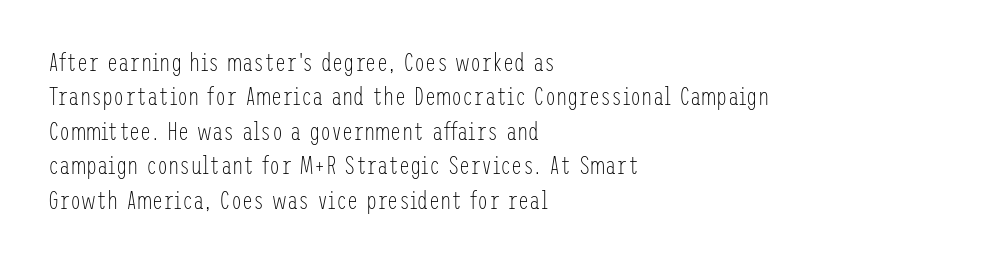
{"italic": "no", "bold": "no", "underline": "no", "align": "left", "line_spacing": "normal", "line_spacing_ratio": 1.38, "letter_spacing": "normal", "letter_spacing_em": 0.0, "glyph_px": 25}
